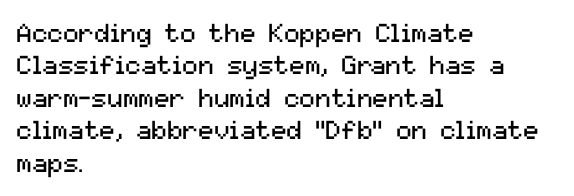
Q: Is the text bold? A: No.
Q: Is the text italic (slanted)? A: No, it is upright.
Q: Is the text underlined? A: No.
Q: How is the paragraph aligned? A: Left-aligned.
Q: Is the spacing between letters normal or unusually wide? A: Normal.
Q: Is the spacing between lines tight, normal or loose? A: Normal.
